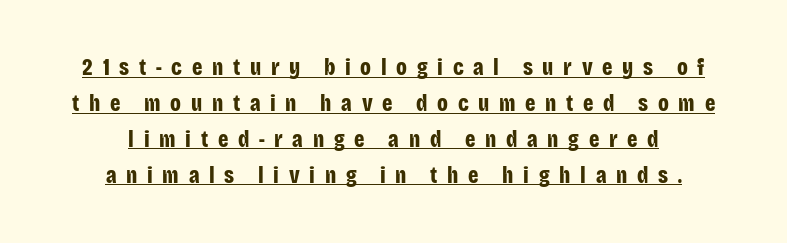
Underlining? Definitely there. The typography opts for an upright posture over an oblique one. Tracking value appears strongly positive — letters spread wide. Baseline-to-baseline distance is the conventional proportion of letter height.
